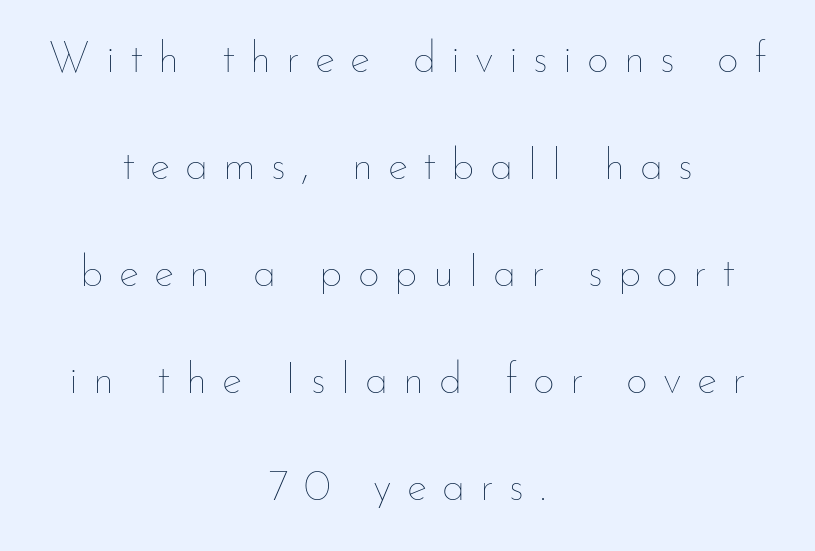
Q: Is the text bold? A: No.
Q: Is the text italic (slanted)? A: No, it is upright.
Q: Is the text underlined? A: No.
Q: How is the paragraph aligned? A: Centered.
Q: Is the spacing between letters normal or unusually wide? A: Unusually wide.
Q: Is the spacing between lines tight, normal or loose? A: Loose.
Q: Width (condensed, normal, or wide)? A: Normal.
Q: Stroke contrast? A: Low.
Q: x-height? A: Small.
Q: Monospaced? A: No.
